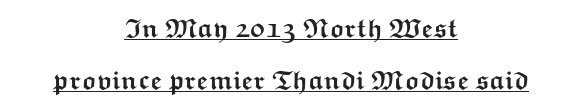
Each new line begins a long way beneath the previous one. Is there an underline? Yes — a line sits under the letters. Every letter is thick-stroked: bold, no question. Characters follow at the spacing the type designer built in. The passage is arranged like a title page — every line centered.
